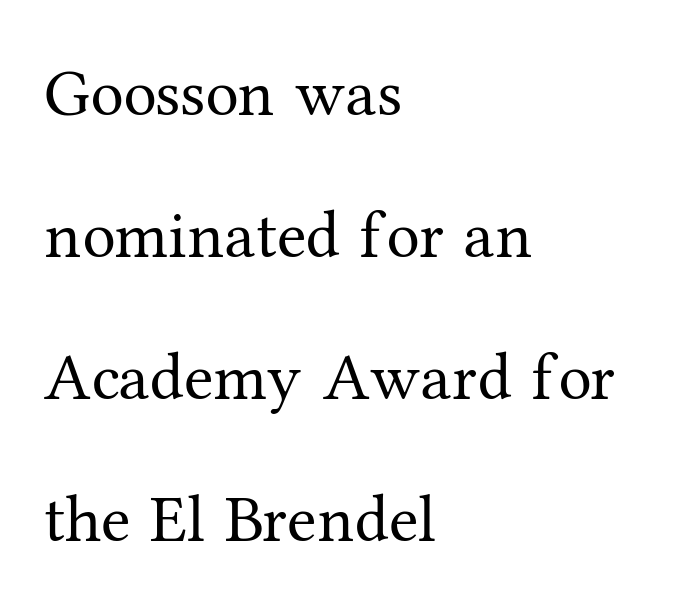
Plain, unruled lines of type. Compared with typical paragraphs, the rows here are farther apart. Characters remain perfectly vertical along every line. Each stroke keeps to a modest, everyday thickness or less. Tracking value appears to be zero — textbook default spacing. These lines are rendered in a variable-pitch font.
